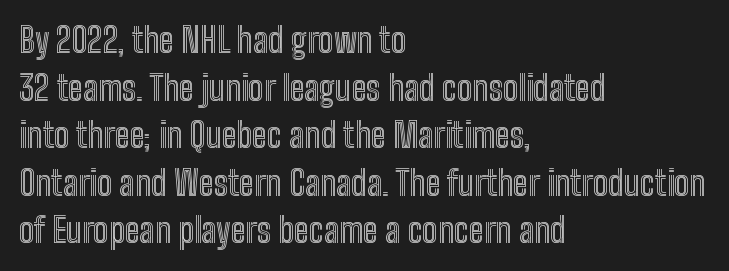
{"italic": "no", "width": "condensed", "x_height": "medium", "monospaced": "no", "underline": "no", "align": "left", "line_spacing": "normal", "line_spacing_ratio": 1.4, "letter_spacing": "normal", "letter_spacing_em": 0.0, "glyph_px": 34}
